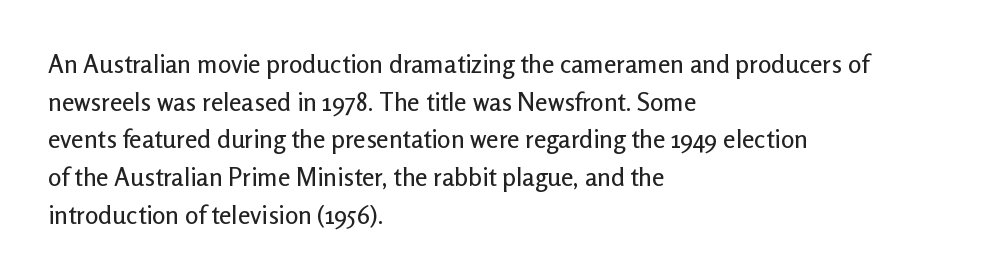
Descender tails drop into unmarked territory. If you drew a ruler down the left edge, every line would touch it. Nope, not italic — everything's standing straight. Successive baselines arrive at the customary interval. Tracking value appears to be zero — textbook default spacing.
